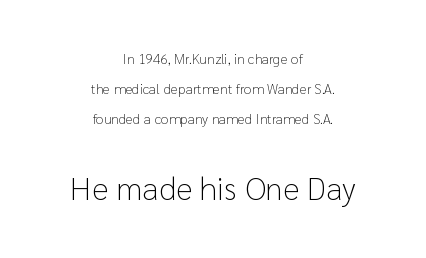
The space beneath each line is pristine and unruled. Vertical stems look standard width or narrower in stroke. The line texture is even and compact thanks to regular tracking. Does the leading feel generous? Absolutely, it's lavish. Vertical strokes here are truly vertical. Casual observation: everything's sitting right in the middle.
